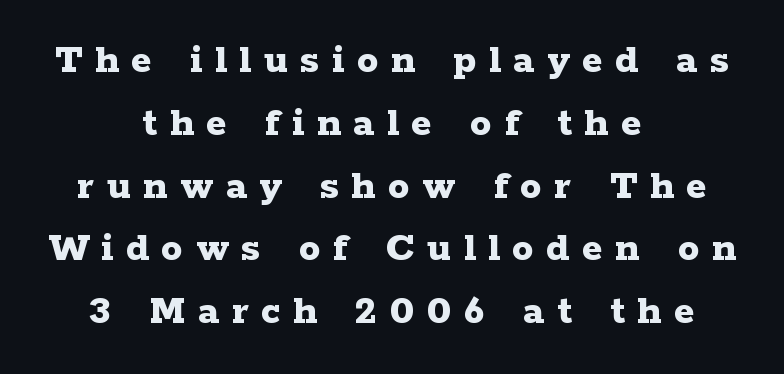
The image shows 43 px bold, wide serif type, upright; set centered, normal line spacing (1.46x), unusually wide letter spacing (+0.29 em), not underlined; low stroke contrast and a medium x-height.
